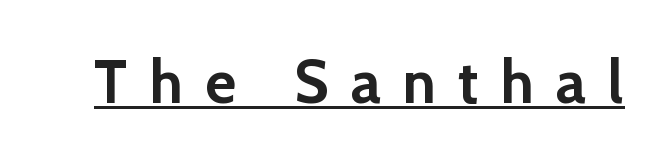
Q: Is the text bold? A: Yes.
Q: Is the text italic (slanted)? A: No, it is upright.
Q: Is the typeface a serif or a sans-serif typeface? A: Sans-serif.
Q: Is the text underlined? A: Yes.
Q: Is the spacing between letters normal or unusually wide? A: Unusually wide.
Q: Width (condensed, normal, or wide)? A: Normal.
Q: Stroke contrast? A: Low.
Q: x-height? A: Medium.
Q: Monospaced? A: No.
